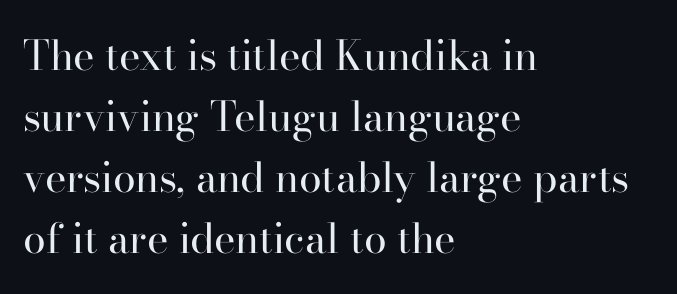
Q: Is the text bold? A: No.
Q: Is the text italic (slanted)? A: No, it is upright.
Q: Is the typeface a serif or a sans-serif typeface? A: Serif.
Q: Is the text underlined? A: No.
Q: How is the paragraph aligned? A: Left-aligned.
Q: Is the spacing between letters normal or unusually wide? A: Normal.
Q: Is the spacing between lines tight, normal or loose? A: Normal.
Q: Width (condensed, normal, or wide)? A: Normal.
Q: Stroke contrast? A: High.
Q: x-height? A: Small.
Q: Monospaced? A: No.
